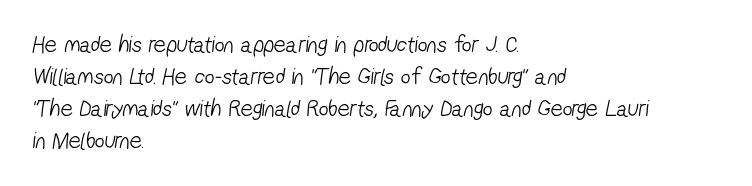
{"bold": "no", "underline": "no", "align": "left", "line_spacing": "normal", "line_spacing_ratio": 1.34, "letter_spacing": "normal", "letter_spacing_em": 0.0, "glyph_px": 24}
